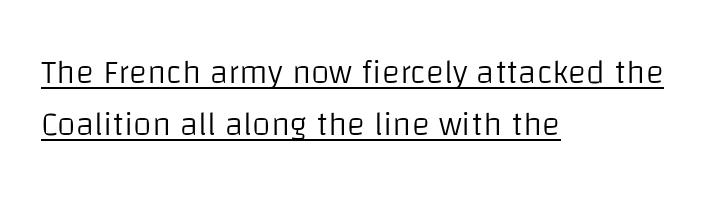
The image shows 34 px light sans-serif type, upright; set left-aligned, normal line spacing (1.52x), normal letter spacing, underlined; low stroke contrast and a large x-height.
